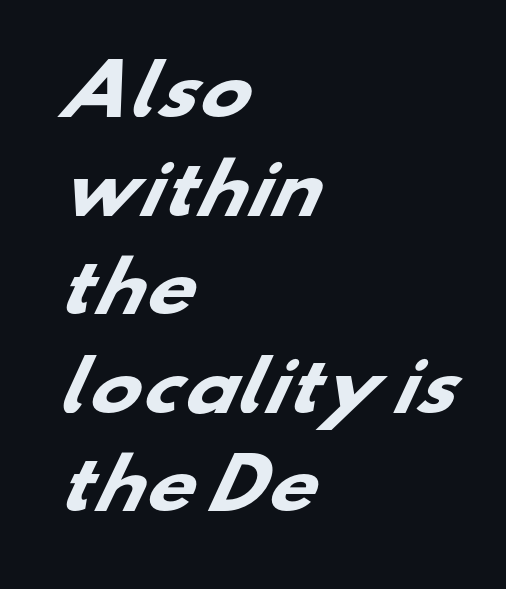
{"serif": "no", "bold": "yes", "weight": "heavy", "width": "wide", "stroke_contrast": "low", "x_height": "small", "monospaced": "no", "underline": "no", "align": "left", "line_spacing": "normal", "line_spacing_ratio": 1.45, "letter_spacing": "normal", "letter_spacing_em": 0.0, "glyph_px": 68}
